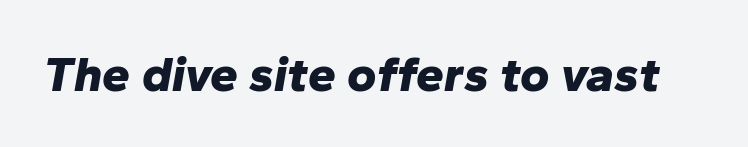
The image shows 50 px bold type, italic (leaning right); set normal letter spacing, not underlined; low stroke contrast and a medium x-height.
